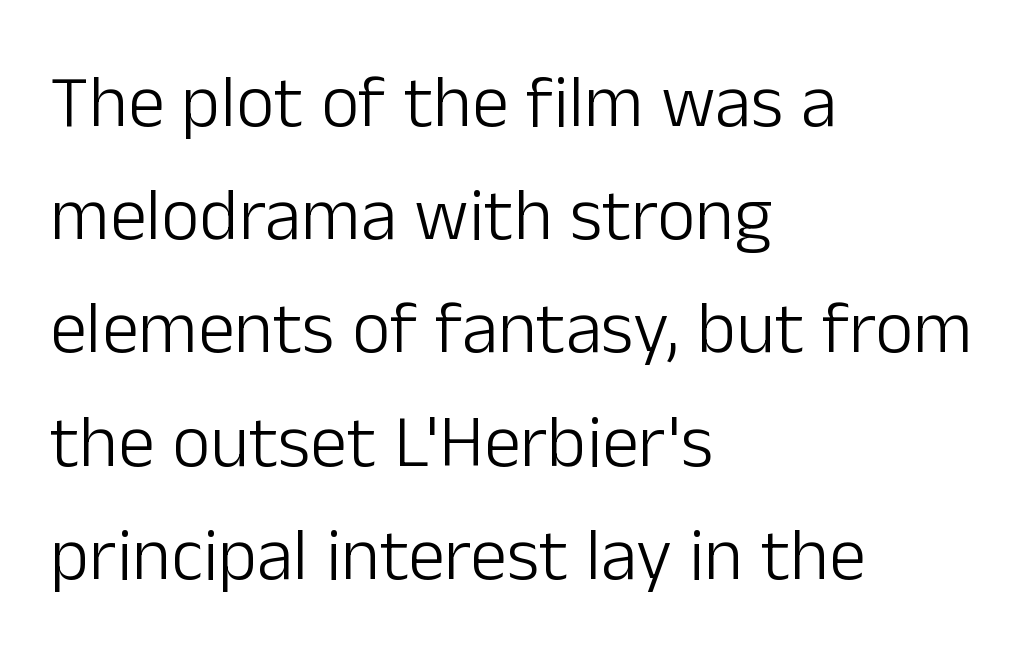
Q: Is the text bold? A: No.
Q: Is the text italic (slanted)? A: No, it is upright.
Q: Is the typeface a serif or a sans-serif typeface? A: Sans-serif.
Q: Is the text underlined? A: No.
Q: How is the paragraph aligned? A: Left-aligned.
Q: Is the spacing between letters normal or unusually wide? A: Normal.
Q: Is the spacing between lines tight, normal or loose? A: Normal.
Q: Width (condensed, normal, or wide)? A: Normal.
Q: Stroke contrast? A: Low.
Q: x-height? A: Medium.
Q: Monospaced? A: No.
